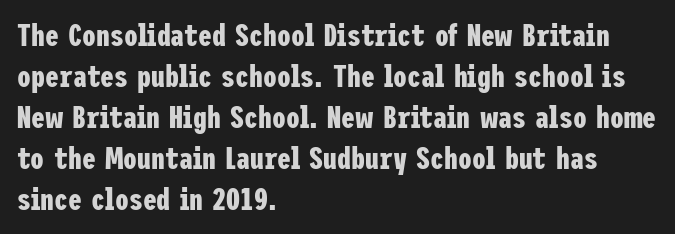
{"serif": "no", "italic": "no", "bold": "yes", "weight": "bold", "width": "condensed", "stroke_contrast": "low", "x_height": "medium", "underline": "no", "align": "left", "line_spacing": "normal", "line_spacing_ratio": 1.32, "letter_spacing": "normal", "letter_spacing_em": 0.0, "glyph_px": 31}
